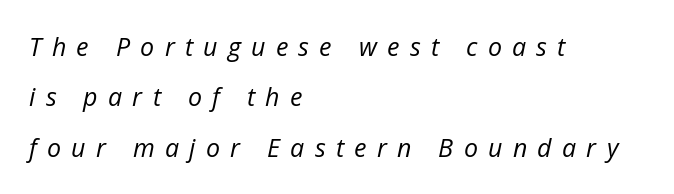
Q: Is the text bold? A: No.
Q: Is the text italic (slanted)? A: Yes, it leans right by about 12 degrees.
Q: Is the text underlined? A: No.
Q: How is the paragraph aligned? A: Left-aligned.
Q: Is the spacing between letters normal or unusually wide? A: Unusually wide.
Q: Is the spacing between lines tight, normal or loose? A: Loose.
